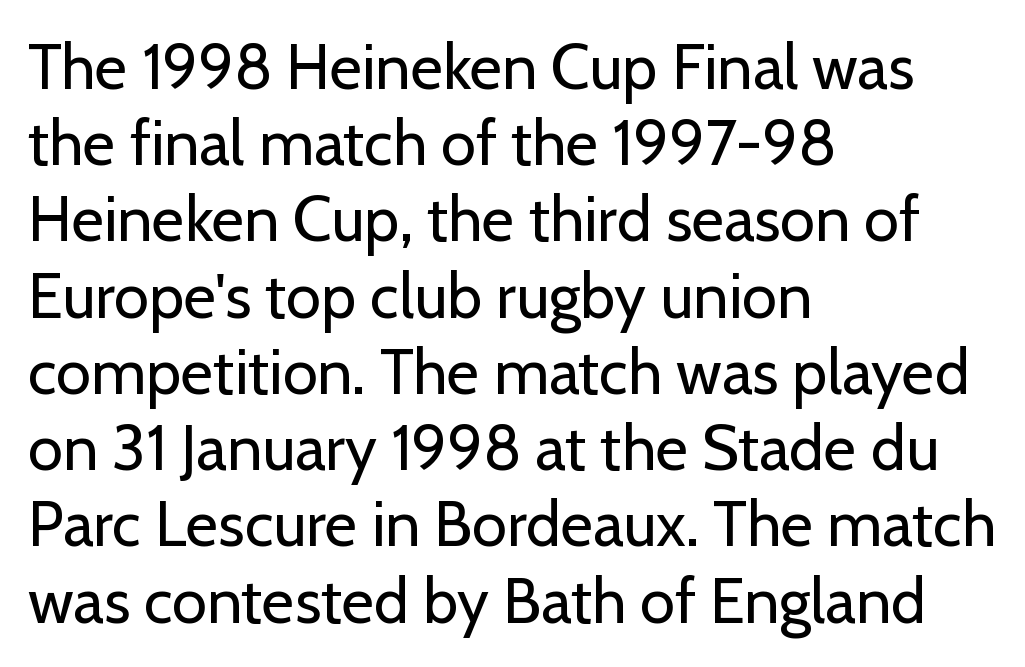
The image shows 63 px regular-weight sans-serif type, upright; set left-aligned, line spacing 1.21x, normal letter spacing, not underlined; low stroke contrast and a medium x-height.
